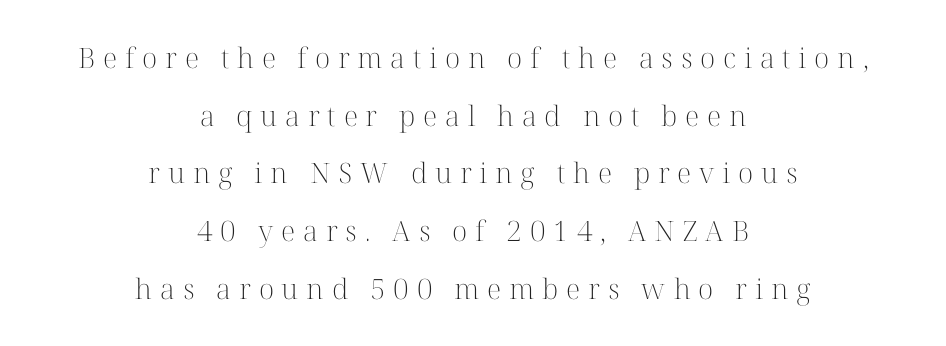
The image shows 28 px light serif type, upright; set centered, loose line spacing (2.06x), unusually wide letter spacing (+0.28 em), not underlined; high stroke contrast and a medium x-height.
